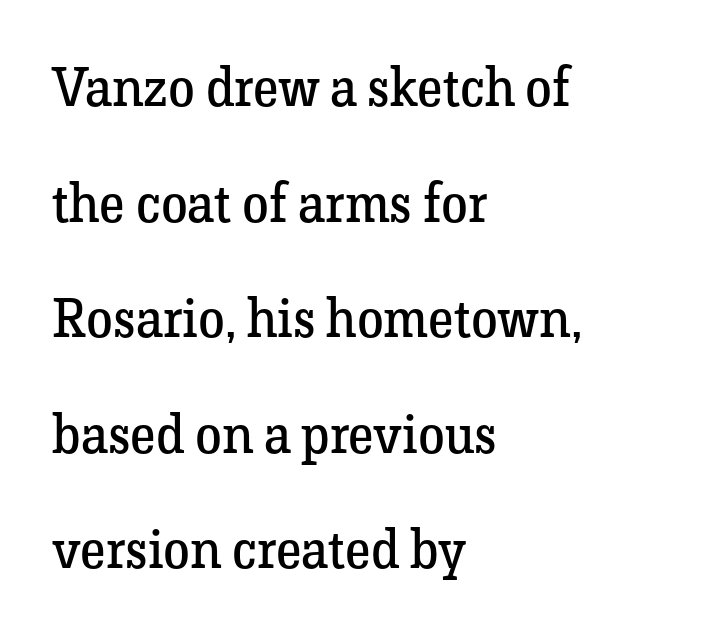
Notice the wide empty band between every row — that's loose leading. Type style note: has serifs. Ordinary non-slanted type is in use. Stroke thickness stays within the range of a standard reading face or lighter. A typesetter would call this proportional, since set widths differ per character.
